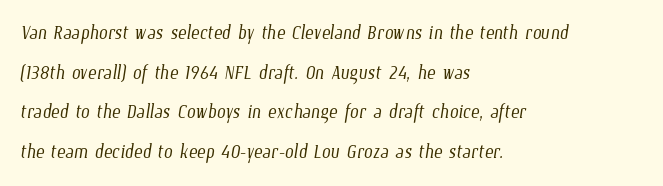
Q: Is the text bold? A: No.
Q: Is the text underlined? A: No.
Q: How is the paragraph aligned? A: Left-aligned.
Q: Is the spacing between letters normal or unusually wide? A: Normal.
Q: Is the spacing between lines tight, normal or loose? A: Normal.
